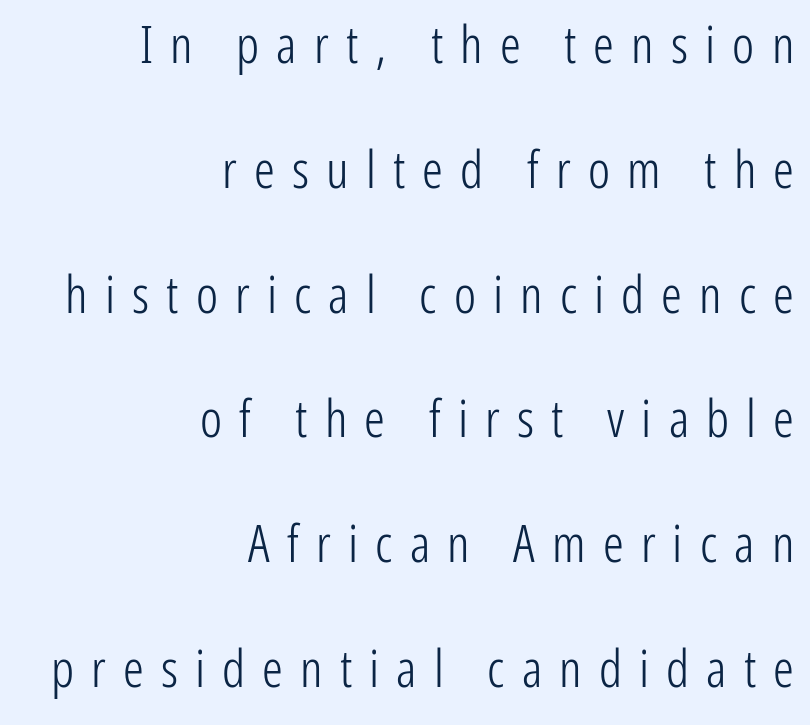
Designer's note — italics off, roman on. Reading down the block, your eye finds every line finishing at a fixed right position. The baseline area is clear. This sample uses a sans-serif face.
